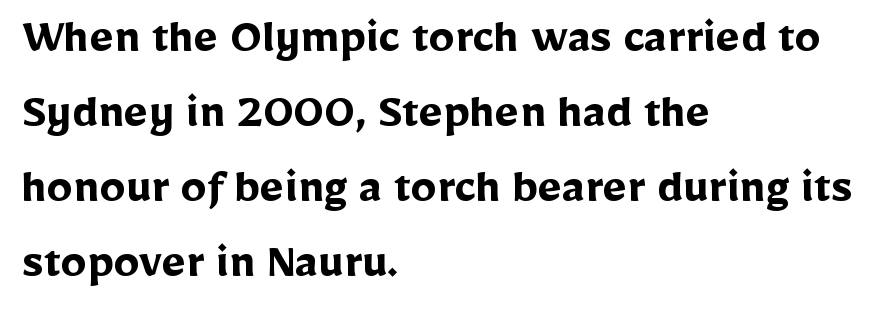
{"serif": "no", "italic": "no", "bold": "yes", "weight": "semibold", "width": "normal", "stroke_contrast": "low", "x_height": "medium", "monospaced": "no", "underline": "no", "align": "left", "line_spacing": "normal", "line_spacing_ratio": 1.44, "letter_spacing": "normal", "letter_spacing_em": 0.0, "glyph_px": 52}
